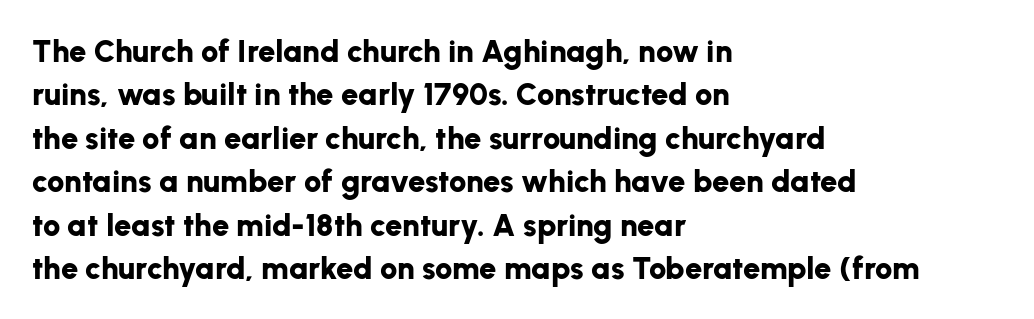
{"serif": "no", "italic": "no", "bold": "yes", "weight": "bold", "width": "normal", "stroke_contrast": "low", "x_height": "medium", "monospaced": "no", "underline": "no", "align": "left", "line_spacing": "normal", "line_spacing_ratio": 1.4, "letter_spacing": "normal", "letter_spacing_em": 0.0, "glyph_px": 31}
